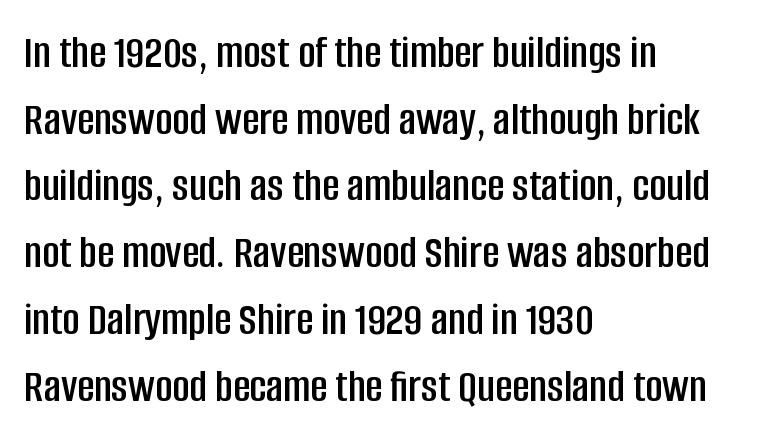
If you drew a ruler down the left edge, every line would touch it. The passage shown stacks its lines at a standard gap. Stroke terminals: plain, sans-serif. Do the letters lean? They stand straight. Is this a fixed-width face? No — the glyphs have proportional, varying widths.
